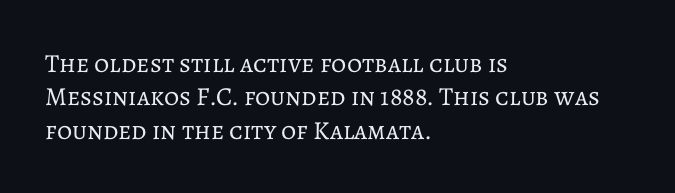
{"italic": "no", "bold": "no", "underline": "no", "align": "left", "line_spacing": "normal", "line_spacing_ratio": 1.28, "letter_spacing": "normal", "letter_spacing_em": 0.0, "glyph_px": 26}
